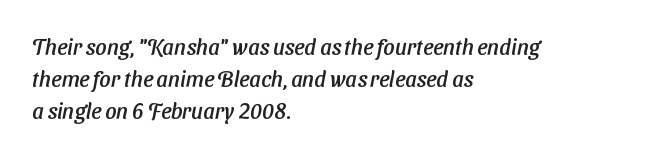
Visually the block forms a straight wall on the left and a jagged coastline on the right. This rendering leaves character spacing at its baseline value. The space beneath each line is pristine and unruled. In terms of leading, this rendering sits right in the middle.
